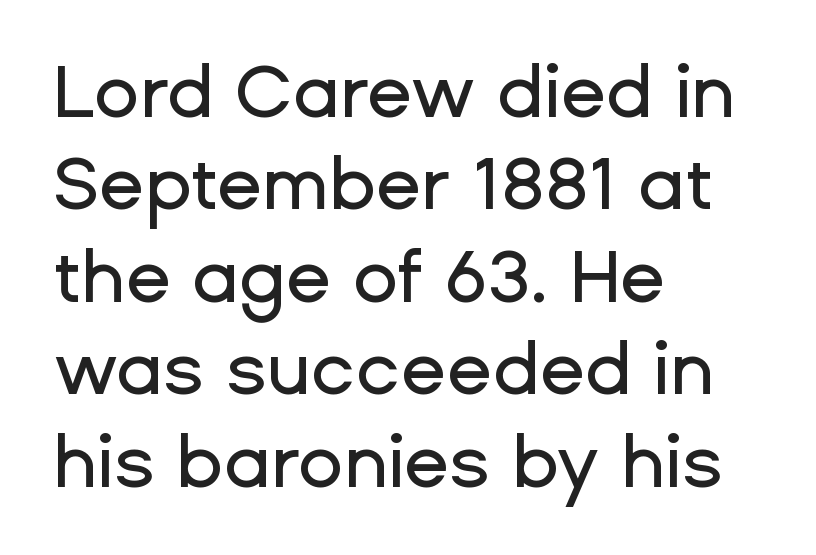
Q: Is the text italic (slanted)? A: No, it is upright.
Q: Is the typeface a serif or a sans-serif typeface? A: Sans-serif.
Q: Is the text underlined? A: No.
Q: How is the paragraph aligned? A: Left-aligned.
Q: Is the spacing between letters normal or unusually wide? A: Normal.
Q: Is the spacing between lines tight, normal or loose? A: Normal.
Q: Width (condensed, normal, or wide)? A: Normal.
Q: Stroke contrast? A: Low.
Q: x-height? A: Medium.
Q: Monospaced? A: No.
